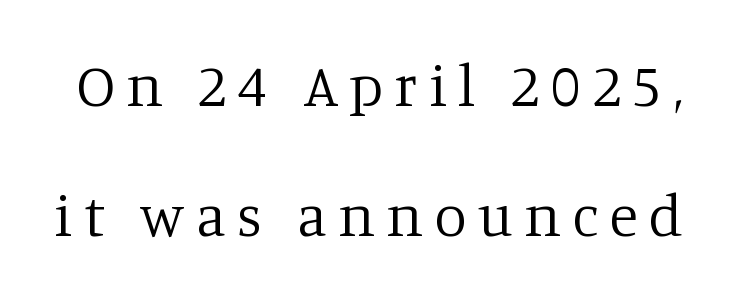
The image shows 59 px regular-weight serif type, upright; set loose line spacing (2.2x), not underlined; low stroke contrast and a large x-height.
